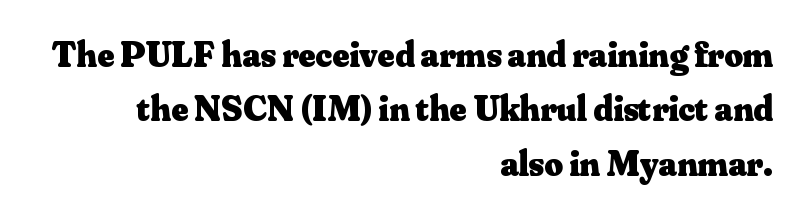
Leading: standard. Type style note: has serifs. This sample uses an upright cut, with every glyph sitting square on the baseline. Typesetter's note: full bold, strokes at maximum text heaviness. What stands out about the letter spacing? Nothing — it is the standard amount.
